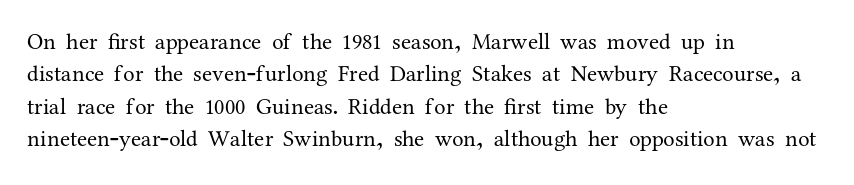
The image shows 23 px text type, upright; set left-aligned, normal line spacing (1.41x), normal letter spacing, not underlined.
